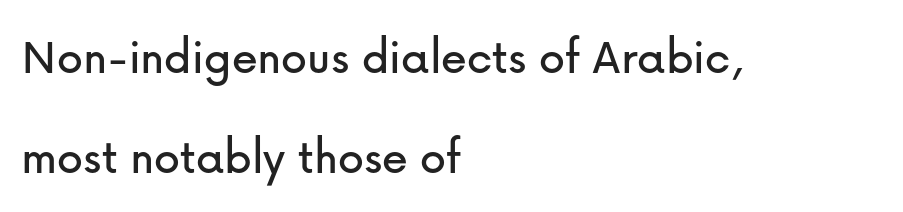
The image shows 52 px sans-serif type, upright; set left-aligned, loose line spacing (1.92x), normal letter spacing, not underlined; low stroke contrast and a medium x-height.
